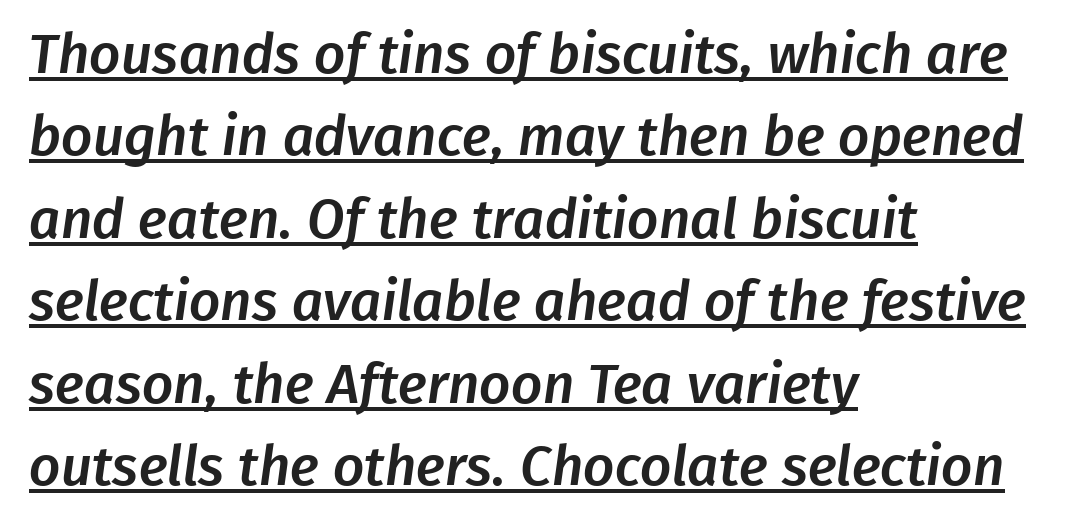
One-word summary of the alignment: left. Like a heading marked for emphasis, these lines bear an underscore. The typeface chosen for these lines omits serifs. The line-height multiplier appears to be the usual default. These lines keep a tight, regular rhythm from letter to letter.
